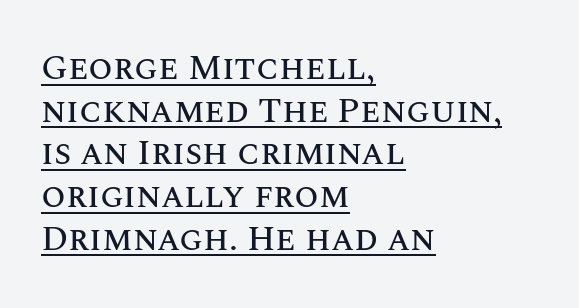
The lettering holds an erect, upright posture throughout. Caption: multi-line text, flush left, ragged right. Descenders here cross a horizontal rule under the line. Nothing unusual about the tracking: characters are spaced as the font intends. Here the designer chose a conventional face with non-uniform glyph widths.
